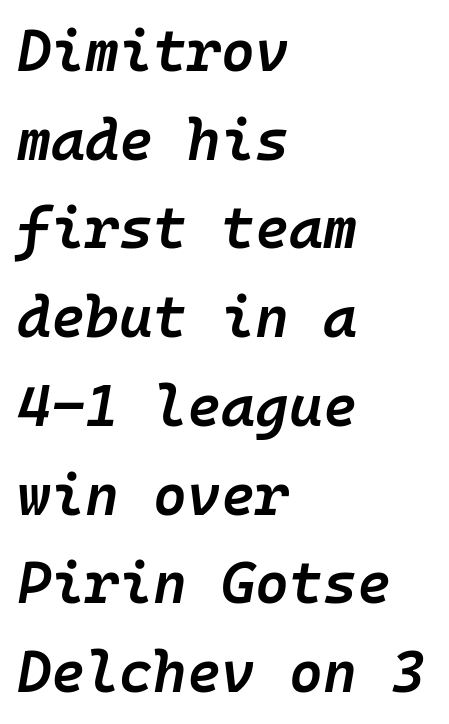
{"italic": "yes", "lean": "right", "slant_degrees": 10, "bold": "semi", "weight": "semibold", "width": "normal", "stroke_contrast": "low", "x_height": "medium", "monospaced": "yes", "underline": "no", "align": "left", "line_spacing": "normal", "line_spacing_ratio": 1.53, "letter_spacing": "normal", "letter_spacing_em": 0.0, "glyph_px": 58}
